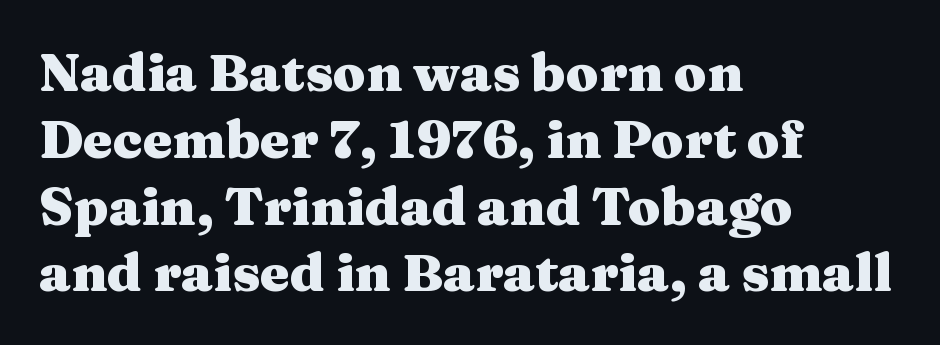
The image shows 53 px heavy, wide serif type, upright; set left-aligned, normal line spacing (1.26x), normal letter spacing, not underlined; medium stroke contrast and a medium x-height.
